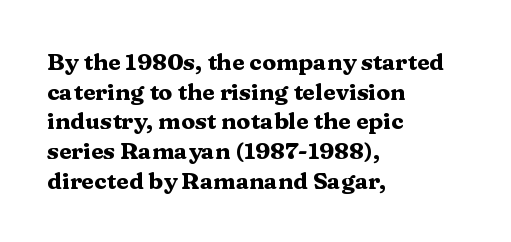
Is there any slant? The stems are plumb. Nothing unusual about the tracking: characters are spaced as the font intends. These words are printed bold, with thick strokes throughout. Evenly set lines give the paragraph a standard silhouette.
